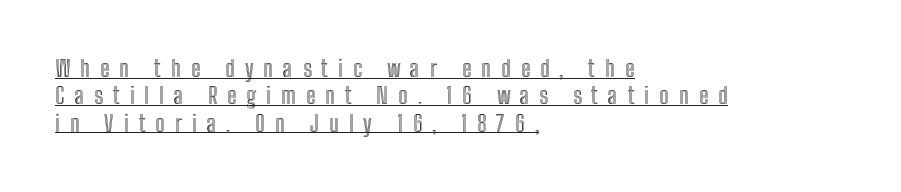
Nope, not italic — everything's standing straight. Short note: letters widely spaced. The words here are underlined. The paragraph has a hard left edge and a soft right edge.
